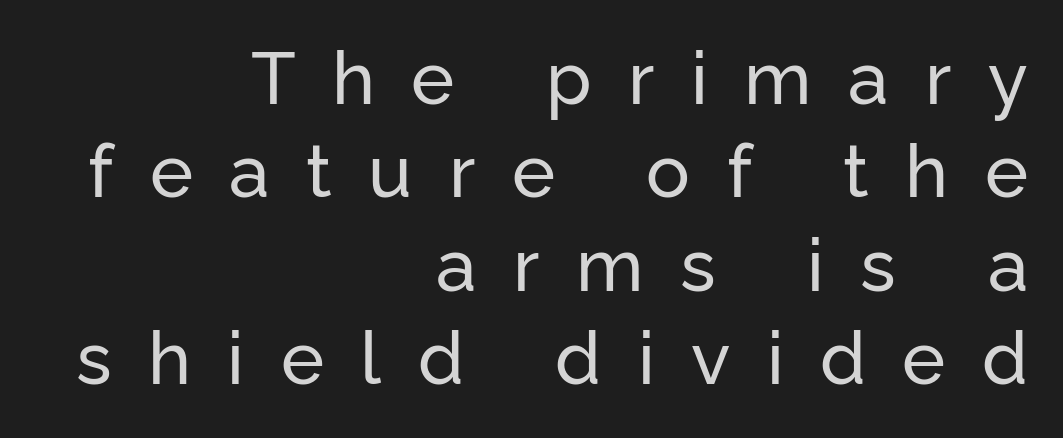
Q: Is the text italic (slanted)? A: No, it is upright.
Q: Is the typeface a serif or a sans-serif typeface? A: Sans-serif.
Q: Is the text underlined? A: No.
Q: How is the paragraph aligned? A: Right-aligned.
Q: Is the spacing between letters normal or unusually wide? A: Unusually wide.
Q: Is the spacing between lines tight, normal or loose? A: Normal.
Q: Width (condensed, normal, or wide)? A: Normal.
Q: Stroke contrast? A: Low.
Q: x-height? A: Medium.
Q: Monospaced? A: No.
